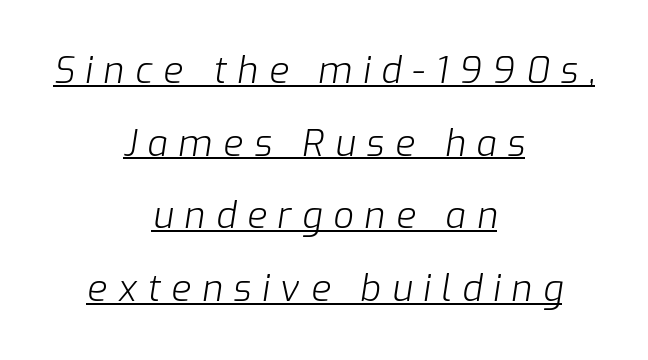
Q: Is the text bold? A: No.
Q: Is the text italic (slanted)? A: Yes, it leans right by about 9 degrees.
Q: Is the text underlined? A: Yes.
Q: How is the paragraph aligned? A: Centered.
Q: Is the spacing between letters normal or unusually wide? A: Unusually wide.
Q: Is the spacing between lines tight, normal or loose? A: Loose.
Q: Width (condensed, normal, or wide)? A: Normal.
Q: Stroke contrast? A: Low.
Q: x-height? A: Medium.
Q: Monospaced? A: No.
